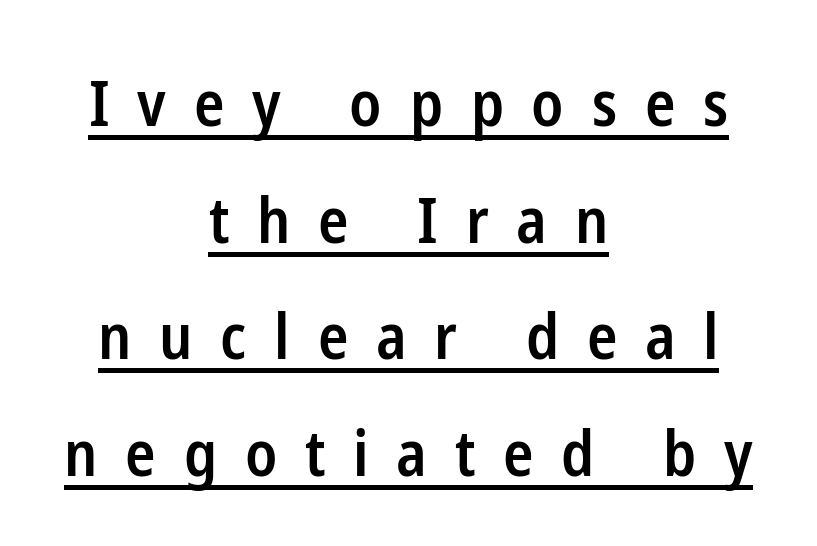
{"serif": "no", "italic": "no", "bold": "semi", "weight": "semibold", "width": "condensed", "stroke_contrast": "low", "x_height": "medium", "monospaced": "no", "underline": "yes", "align": "center", "line_spacing_ratio": 1.85, "letter_spacing": "wide", "letter_spacing_em": 0.44, "glyph_px": 63}
